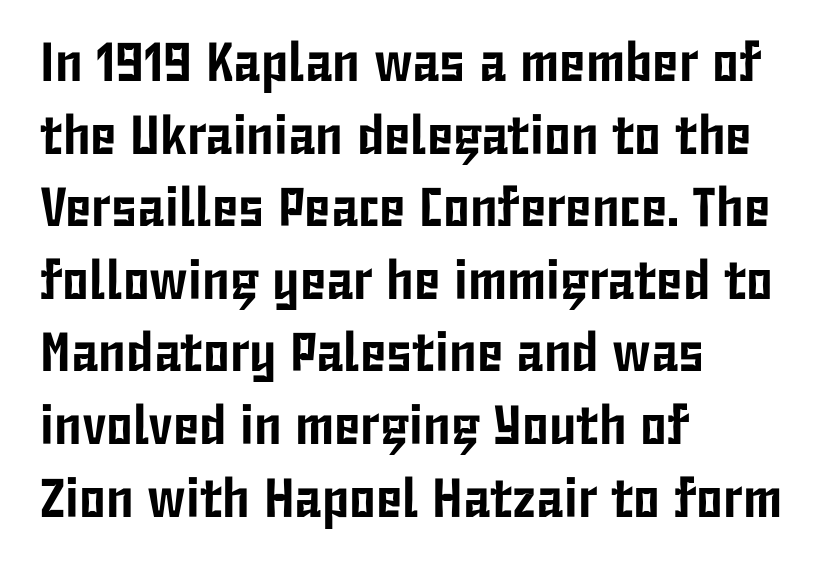
{"serif": "no", "italic": "no", "width": "condensed", "stroke_contrast": "low", "x_height": "medium", "monospaced": "no", "underline": "no", "align": "left", "line_spacing": "normal", "line_spacing_ratio": 1.32, "letter_spacing": "normal", "letter_spacing_em": 0.0, "glyph_px": 55}
